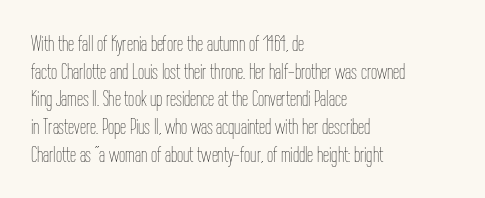
The typeface has the unassuming heft of standard copy or less. Vertical strokes here are truly vertical. A clean baseline with only descenders dipping below it. Default kerning and tracking; the words read as compact shapes.
